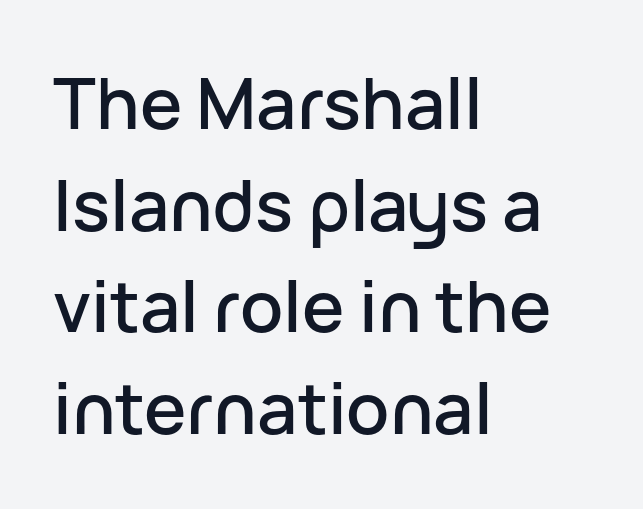
Q: Is the text italic (slanted)? A: No, it is upright.
Q: Is the typeface a serif or a sans-serif typeface? A: Sans-serif.
Q: Is the text underlined? A: No.
Q: How is the paragraph aligned? A: Left-aligned.
Q: Is the spacing between letters normal or unusually wide? A: Normal.
Q: Is the spacing between lines tight, normal or loose? A: Normal.
Q: Width (condensed, normal, or wide)? A: Normal.
Q: Stroke contrast? A: Low.
Q: x-height? A: Medium.
Q: Monospaced? A: No.
